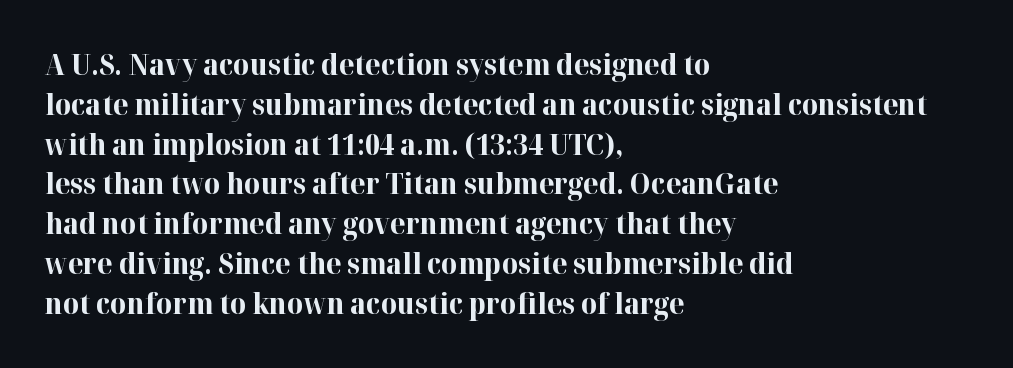
Q: Is the text bold? A: Yes.
Q: Is the text italic (slanted)? A: No, it is upright.
Q: Is the typeface a serif or a sans-serif typeface? A: Serif.
Q: Is the text underlined? A: No.
Q: How is the paragraph aligned? A: Left-aligned.
Q: Is the spacing between letters normal or unusually wide? A: Normal.
Q: Is the spacing between lines tight, normal or loose? A: Normal.
Q: Width (condensed, normal, or wide)? A: Normal.
Q: Stroke contrast? A: High.
Q: x-height? A: Medium.
Q: Monospaced? A: No.
